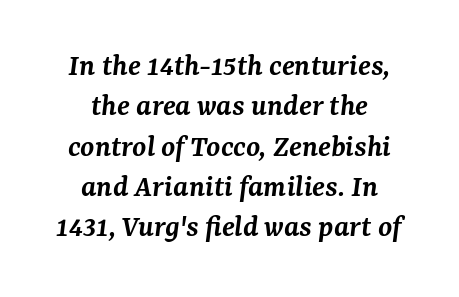
Clear beneath every line of the passage. Notice how the passage keeps no hard edge, just a central spine. You could not count columns in this text — the font is proportionally spaced. Yep, those are serifs on the letters.
